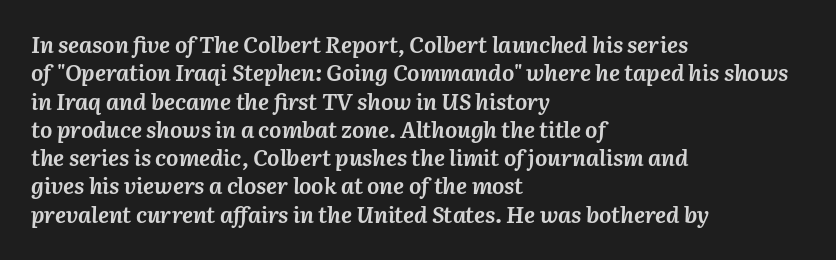
Teacher's note: observe the even left margin — that is flush-left alignment. Default kerning and tracking; the words read as compact shapes. There's an unmistakable incline to the writing here. Lines of text with bare space underneath. The glyphs have the mass of a bold cut.
